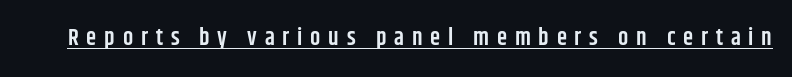
Q: Is the text bold? A: Semi-bold.
Q: Is the text italic (slanted)? A: No, it is upright.
Q: Is the text underlined? A: Yes.
Q: Is the spacing between letters normal or unusually wide? A: Unusually wide.
